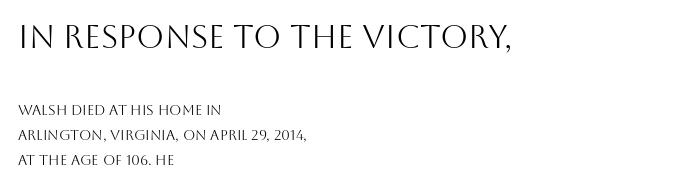
The image shows 32 px light sans-serif type, upright; set left-aligned, line spacing 1.79x, normal letter spacing, not underlined; the first (top) block is 2.29x larger; medium stroke contrast and a large x-height.
